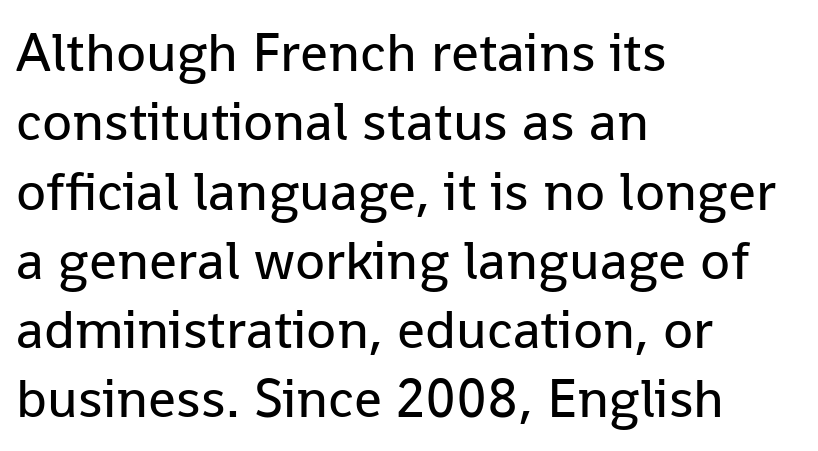
These lines keep a tight, regular rhythm from letter to letter. You could not count columns in this text — the font is proportionally spaced. This reads as an unemphasized weight, regular at the heaviest. Horizontally, the lines are justified to the leading edge only.
